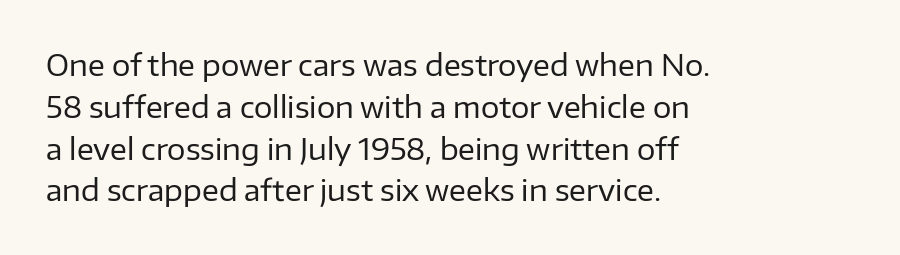
The strokes carry an ordinary text weight at most. Here the glyphs are tracked normally, forming tight word shapes. Stroke terminals: plain, sans-serif. Honestly, there is no underline to notice here at all.
